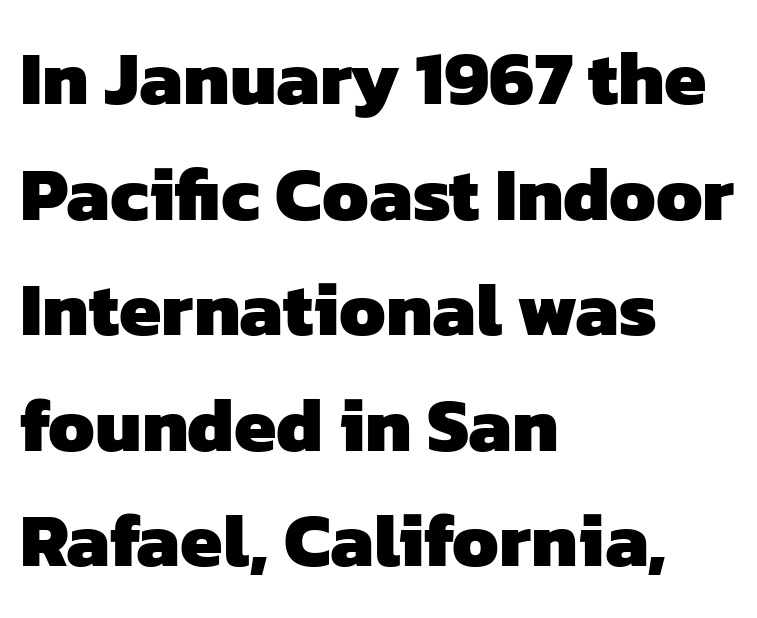
Casual observation: everything's shoved over to the left. Reading down the column, the eye jumps a familiar distance to each next line. The face used here is a sans, in the tradition of grotesques and geometrics. Only glyphs here, with clear space below each row.
